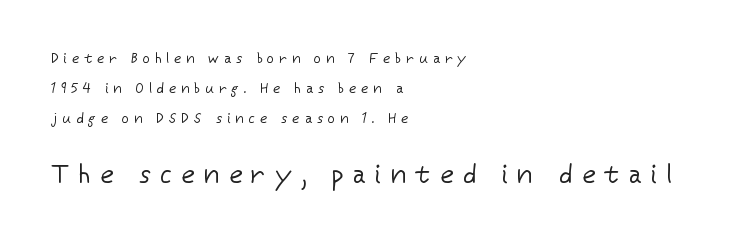
{"italic": "no", "bold": "no", "underline": "no", "align": "left", "line_spacing": "loose", "line_spacing_ratio": 2.15, "letter_spacing": "wide", "letter_spacing_em": 0.36, "larger_block": "second", "size_ratio": 1.86, "glyph_px": 26}
